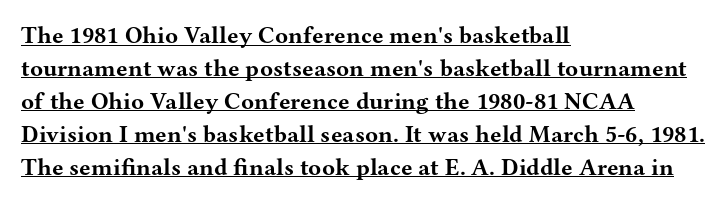
The image shows 24 px bold type, upright; set left-aligned, normal line spacing (1.37x), normal letter spacing, underlined.
